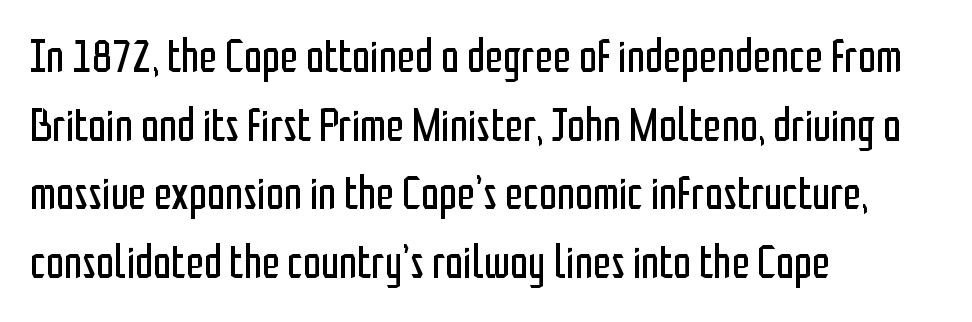
{"serif": "no", "italic": "no", "bold": "no", "weight": "regular", "width": "condensed", "stroke_contrast": "low", "x_height": "medium", "monospaced": "no", "underline": "no", "align": "left", "line_spacing": "normal", "line_spacing_ratio": 1.49, "letter_spacing": "normal", "letter_spacing_em": 0.0, "glyph_px": 46}
